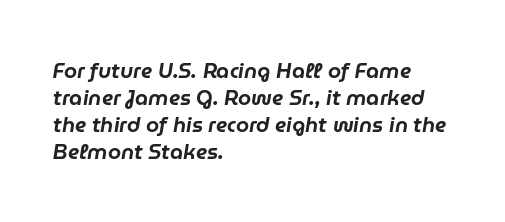
{"italic": "yes", "lean": "right", "slant_degrees": 9, "underline": "no", "align": "left", "line_spacing": "normal", "line_spacing_ratio": 1.28, "letter_spacing": "normal", "letter_spacing_em": 0.0, "glyph_px": 21}
